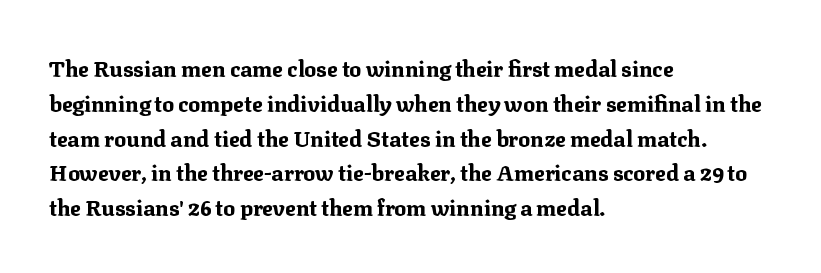
One-word summary of the alignment: left. Characters remain perfectly vertical along every line. Words float on clear page, feet unadorned. Look at the tracking — it's just the regular setting, nothing added.
